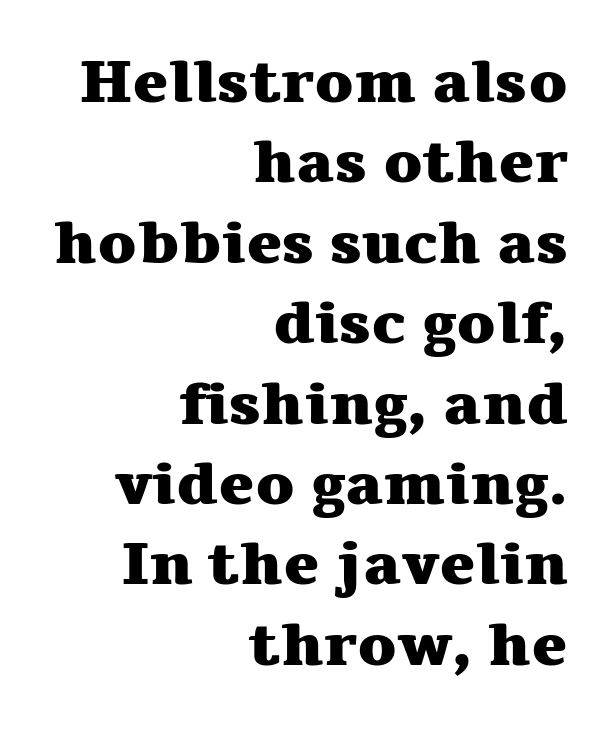
Note: serifs present on the glyphs. These lines sit exactly where default settings would place them. The passage shown is emphatically bold. The rendering keeps characters at their native spacing.
